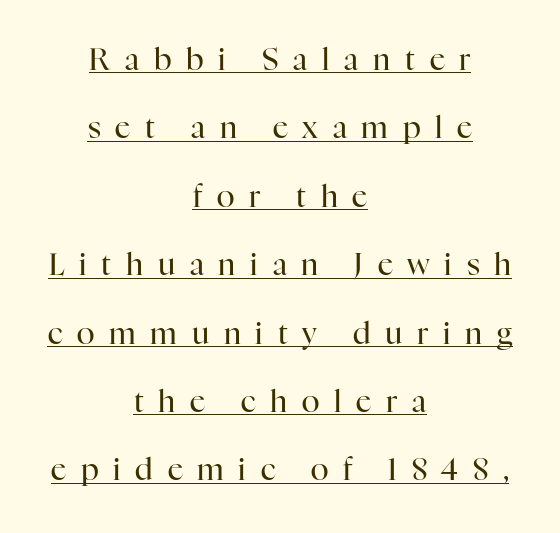
Q: Is the text bold? A: No.
Q: Is the text italic (slanted)? A: No, it is upright.
Q: Is the typeface a serif or a sans-serif typeface? A: Serif.
Q: Is the text underlined? A: Yes.
Q: How is the paragraph aligned? A: Centered.
Q: Is the spacing between letters normal or unusually wide? A: Unusually wide.
Q: Is the spacing between lines tight, normal or loose? A: Loose.
Q: Width (condensed, normal, or wide)? A: Normal.
Q: Stroke contrast? A: High.
Q: x-height? A: Medium.
Q: Monospaced? A: No.
